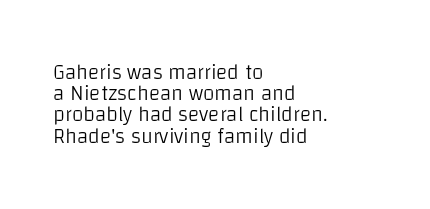
Q: Is the text bold? A: No.
Q: Is the text italic (slanted)? A: No, it is upright.
Q: Is the text underlined? A: No.
Q: How is the paragraph aligned? A: Left-aligned.
Q: Is the spacing between letters normal or unusually wide? A: Normal.
Q: Is the spacing between lines tight, normal or loose? A: Tight.
